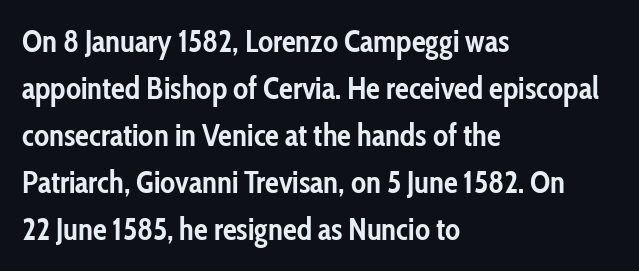
Q: Is the text bold? A: Yes.
Q: Is the text italic (slanted)? A: No, it is upright.
Q: Is the typeface a serif or a sans-serif typeface? A: Sans-serif.
Q: Is the text underlined? A: No.
Q: How is the paragraph aligned? A: Left-aligned.
Q: Is the spacing between letters normal or unusually wide? A: Normal.
Q: Is the spacing between lines tight, normal or loose? A: Normal.
Q: Width (condensed, normal, or wide)? A: Condensed.
Q: Stroke contrast? A: Low.
Q: x-height? A: Medium.
Q: Monospaced? A: No.
